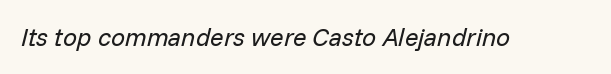
Observe the lean: these are italic letterforms. Bare-footed words on every line. Does extra space separate the letters? No, they use regular spacing. No chunkiness to these letters — they're not bold.
